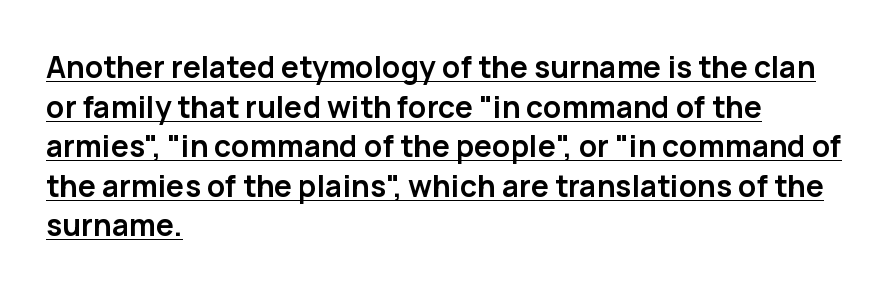
The letterforms sit shoulder to shoulder at normal distance. The passage shown is typed in a proportional face where columns would drift. These lines sit exactly where default settings would place them. This sample uses a sans-serif face. Italic: no, the glyphs are upright roman.
